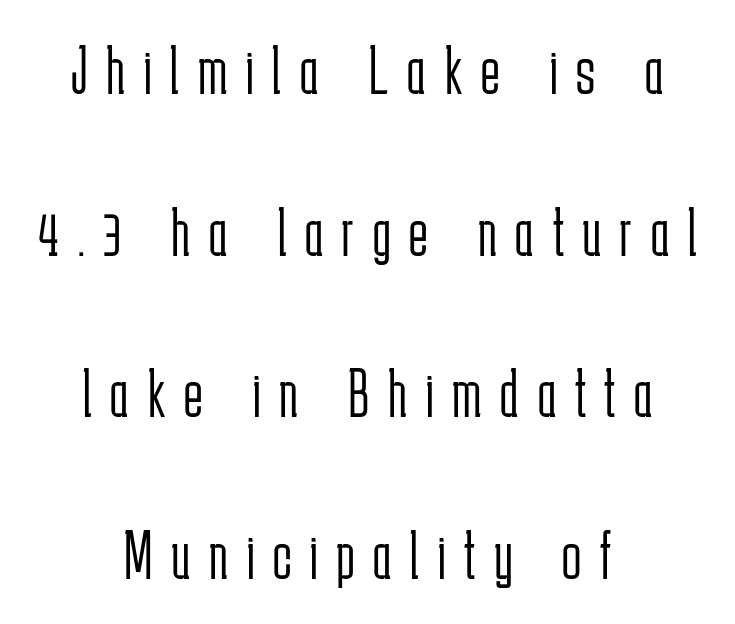
The passage shown stacks its lines with a broad gap. Italic: no, the glyphs are upright roman. No word sits above an underline. The letterforms stand isolated, each surrounded by extra space. No chunkiness to these letters — they're not bold.
